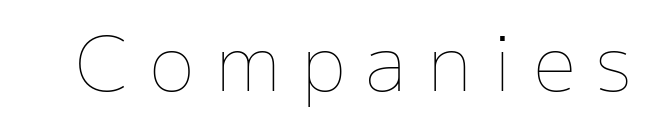
Unlike italic type, these characters show no tilt at all. Beneath every word, the page is bare. Heft: none added — not bold. Substantial extra tracking has been applied to these lines. Spacing verdict: proportional, widths tailored to each character.
